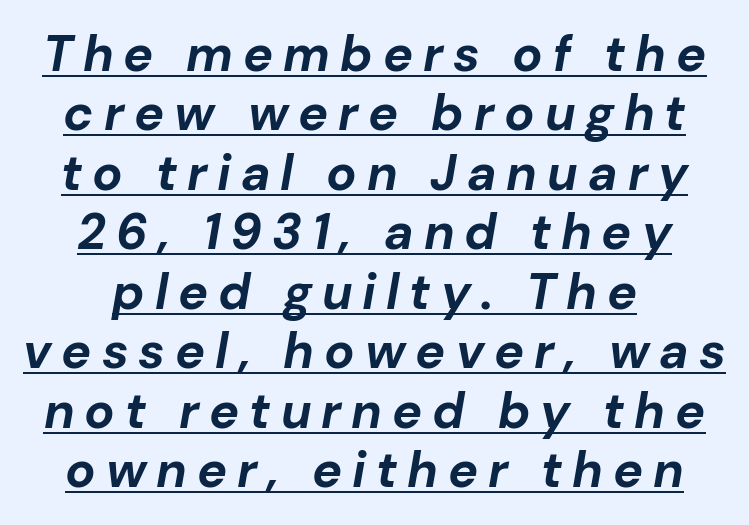
Q: Is the text bold? A: Yes.
Q: Is the text italic (slanted)? A: Yes, it leans right by about 10 degrees.
Q: Is the text underlined? A: Yes.
Q: How is the paragraph aligned? A: Centered.
Q: Is the spacing between letters normal or unusually wide? A: Unusually wide.
Q: Width (condensed, normal, or wide)? A: Normal.
Q: Stroke contrast? A: Low.
Q: x-height? A: Medium.
Q: Monospaced? A: No.
